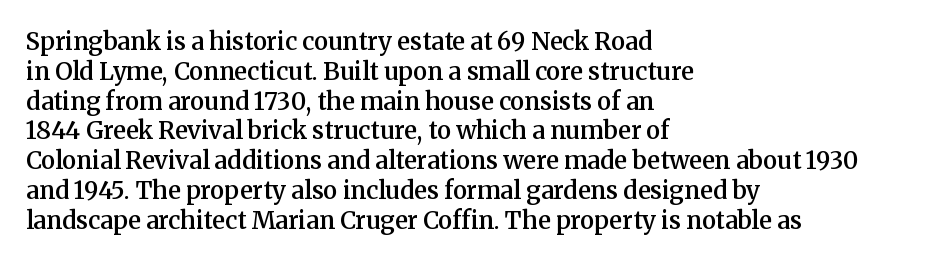
{"italic": "no", "bold": "semi", "underline": "no", "align": "left", "line_spacing_ratio": 1.24, "letter_spacing": "normal", "letter_spacing_em": 0.0, "glyph_px": 24}
